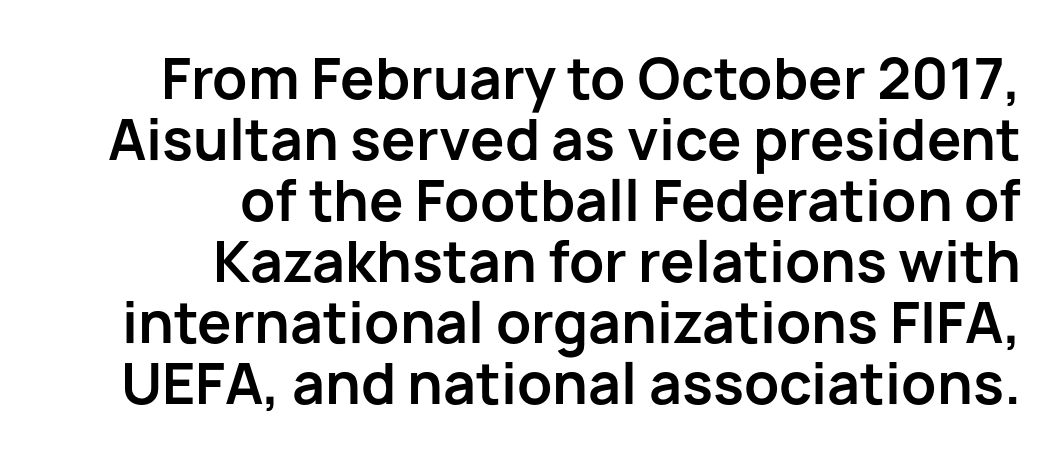
{"serif": "no", "italic": "no", "bold": "yes", "weight": "bold", "width": "normal", "stroke_contrast": "low", "x_height": "medium", "monospaced": "no", "underline": "no", "align": "right", "line_spacing": "tight", "line_spacing_ratio": 1.11, "letter_spacing": "normal", "letter_spacing_em": 0.0, "glyph_px": 55}
